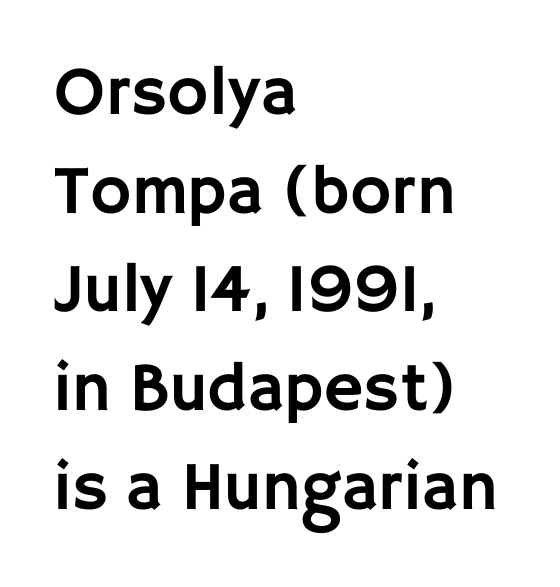
{"serif": "no", "italic": "no", "width": "normal", "stroke_contrast": "low", "x_height": "large", "monospaced": "no", "underline": "no", "align": "left", "line_spacing": "normal", "line_spacing_ratio": 1.43, "letter_spacing": "normal", "letter_spacing_em": 0.0, "glyph_px": 69}
